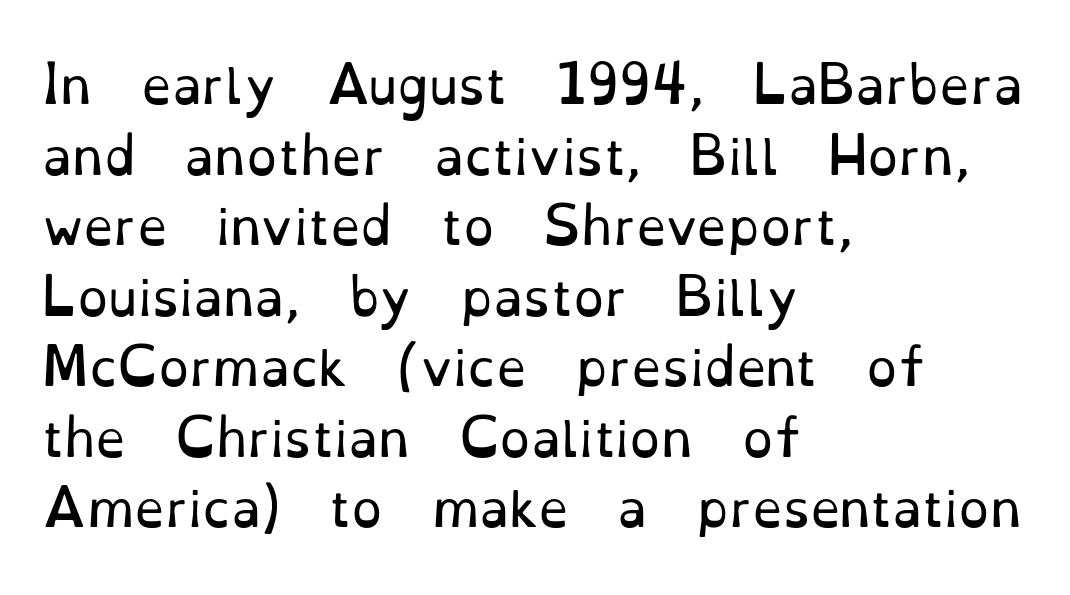
Nothing heavy about these letters — not bold at all. Letters rest on an invisible, unmarked baseline. In terms of leading, this rendering sits right in the middle. In terms of letterspacing, this is plain default setting. Spacing verdict: proportional, widths tailored to each character.
